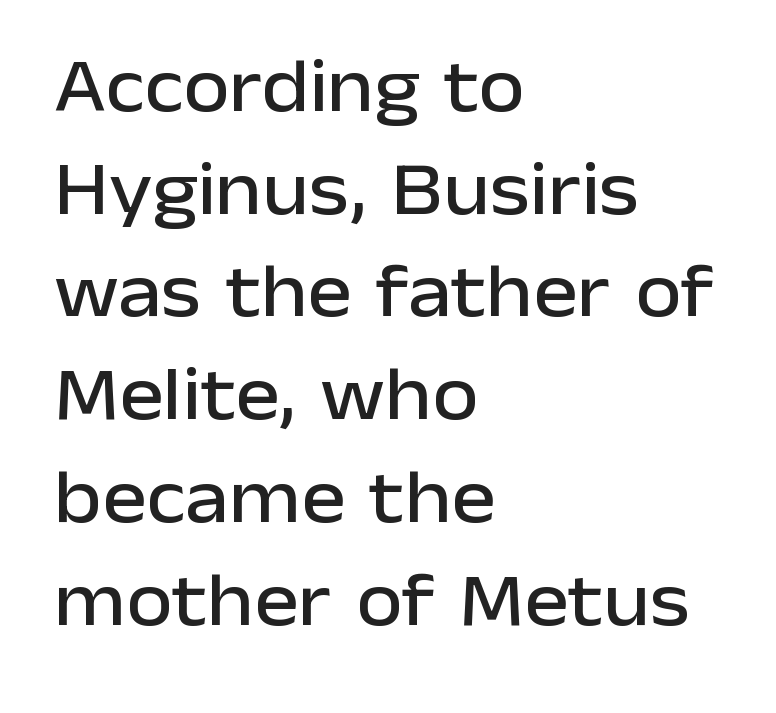
Q: Is the text italic (slanted)? A: No, it is upright.
Q: Is the typeface a serif or a sans-serif typeface? A: Sans-serif.
Q: Is the text underlined? A: No.
Q: How is the paragraph aligned? A: Left-aligned.
Q: Is the spacing between letters normal or unusually wide? A: Normal.
Q: Is the spacing between lines tight, normal or loose? A: Normal.
Q: Width (condensed, normal, or wide)? A: Normal.
Q: Stroke contrast? A: Low.
Q: x-height? A: Medium.
Q: Monospaced? A: No.
